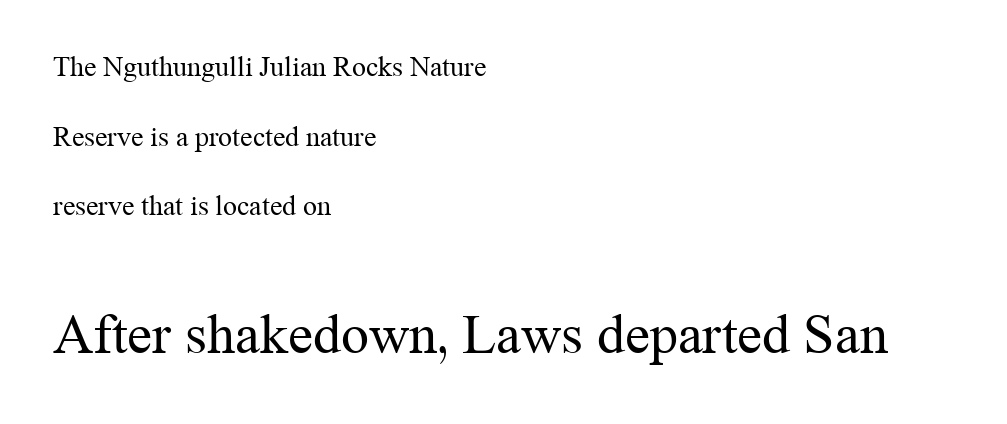
The image shows 56 px regular-weight serif type, upright; set left-aligned, loose line spacing (2.49x), normal letter spacing, not underlined; the second (bottom) block is 2.0x larger; medium stroke contrast and a medium x-height.
